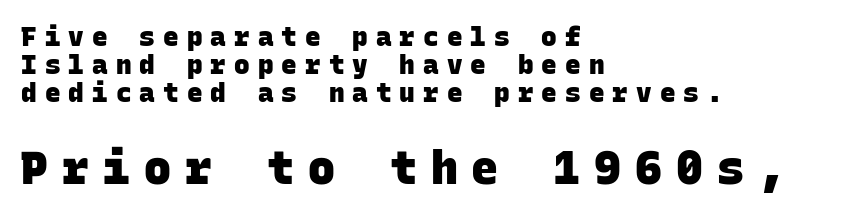
The image shows 45 px heavy sans-serif type, monospaced; set left-aligned, tight line spacing (1.08x), unusually wide letter spacing (+0.31 em), not underlined; the second (bottom) block is 1.73x larger; low stroke contrast and a large x-height.
